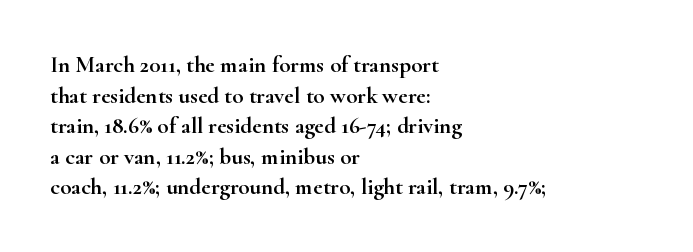
Q: Is the text italic (slanted)? A: No, it is upright.
Q: Is the text underlined? A: No.
Q: How is the paragraph aligned? A: Left-aligned.
Q: Is the spacing between letters normal or unusually wide? A: Normal.
Q: Is the spacing between lines tight, normal or loose? A: Normal.
